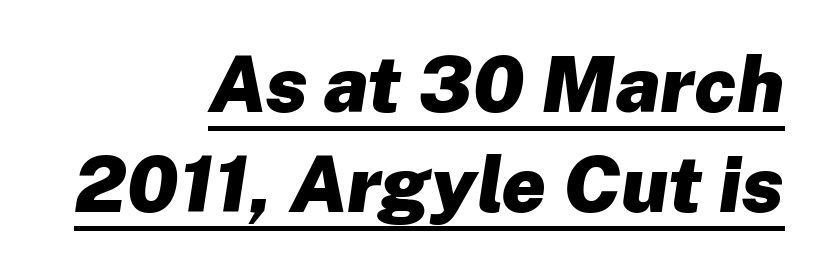
Q: Is the text bold? A: Yes.
Q: Is the text italic (slanted)? A: Yes, it leans right by about 8 degrees.
Q: Is the text underlined? A: Yes.
Q: How is the paragraph aligned? A: Right-aligned.
Q: Is the spacing between letters normal or unusually wide? A: Normal.
Q: Is the spacing between lines tight, normal or loose? A: Normal.
Q: Width (condensed, normal, or wide)? A: Normal.
Q: Stroke contrast? A: Low.
Q: x-height? A: Medium.
Q: Monospaced? A: No.
